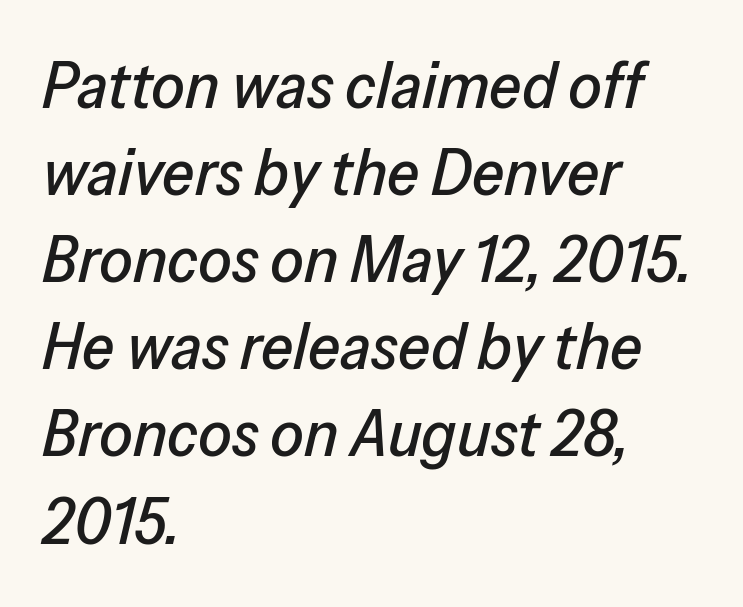
{"italic": "yes", "lean": "right", "slant_degrees": 13, "width": "normal", "stroke_contrast": "low", "x_height": "medium", "monospaced": "no", "underline": "no", "align": "left", "line_spacing": "normal", "line_spacing_ratio": 1.32, "letter_spacing": "normal", "letter_spacing_em": 0.0, "glyph_px": 66}
